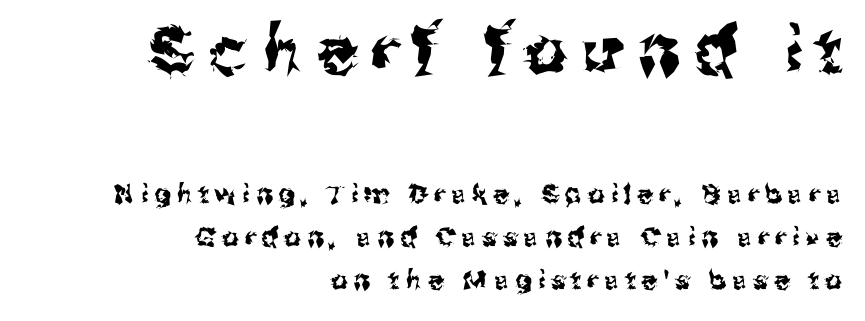
{"serif": "no", "italic": "no", "width": "normal", "stroke_contrast": "medium", "x_height": "medium", "monospaced": "no", "underline": "no", "align": "right", "line_spacing": "normal", "line_spacing_ratio": 1.65, "letter_spacing": "wide", "letter_spacing_em": 0.24, "larger_block": "first", "size_ratio": 2.5, "glyph_px": 65}
